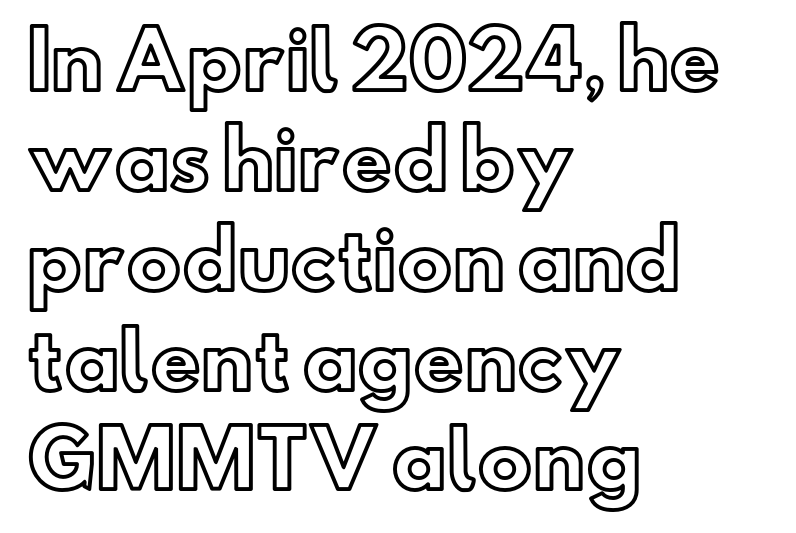
The zone under the glyphs is completely vacant. Each line starts at the same left margin while the right side varies. These lines keep a tight, regular rhythm from letter to letter. The passage shown is typed in a proportional face where columns would drift. If you measured baseline to baseline, you'd find a middling distance.
